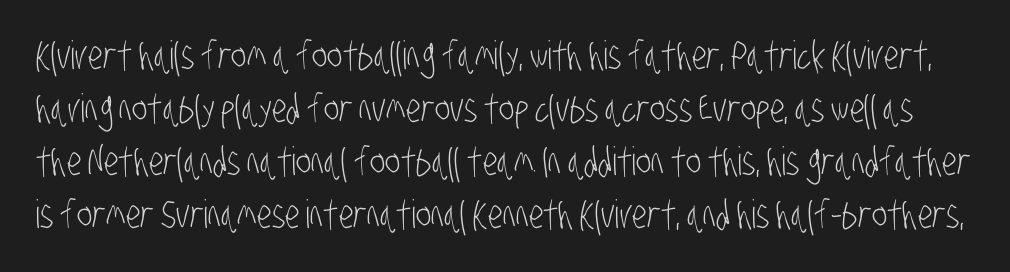
Q: Is the text bold? A: No.
Q: Is the typeface a serif or a sans-serif typeface? A: Sans-serif.
Q: Is the text underlined? A: No.
Q: Is the spacing between letters normal or unusually wide? A: Normal.
Q: Is the spacing between lines tight, normal or loose? A: Normal.
Q: Width (condensed, normal, or wide)? A: Condensed.
Q: Stroke contrast? A: Low.
Q: x-height? A: Large.
Q: Monospaced? A: No.
